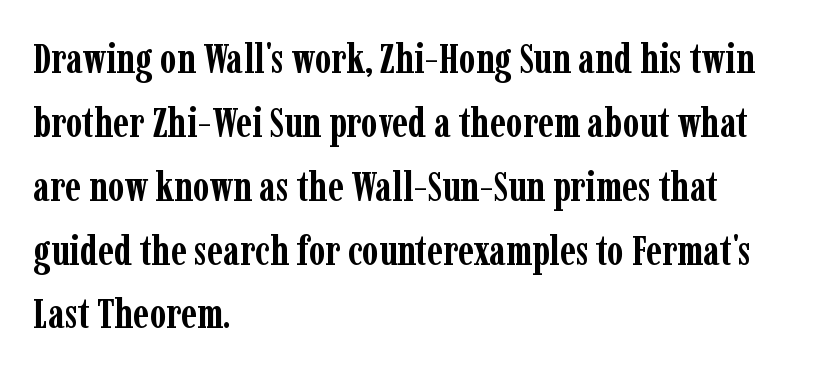
Q: Is the text bold? A: Yes.
Q: Is the text italic (slanted)? A: No, it is upright.
Q: Is the typeface a serif or a sans-serif typeface? A: Serif.
Q: Is the text underlined? A: No.
Q: How is the paragraph aligned? A: Left-aligned.
Q: Is the spacing between letters normal or unusually wide? A: Normal.
Q: Is the spacing between lines tight, normal or loose? A: Normal.
Q: Width (condensed, normal, or wide)? A: Condensed.
Q: Stroke contrast? A: Low.
Q: x-height? A: Medium.
Q: Monospaced? A: No.
